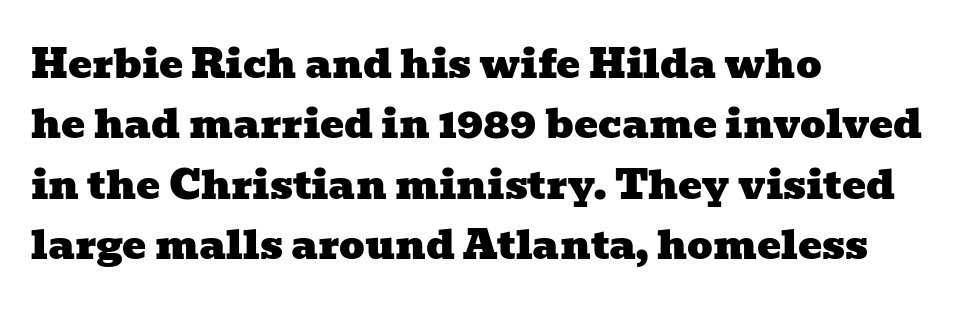
Honestly, the row spacing looks completely unremarkable. Short and long lines alike share a common starting point at left. In terms of letterform style, serifs are clearly present. Note the varied advance widths — an 'i' is clearly narrower than an 'm'. Tracking here is standard; glyphs follow each other at the usual distance. Check under the words: just untouched page.
